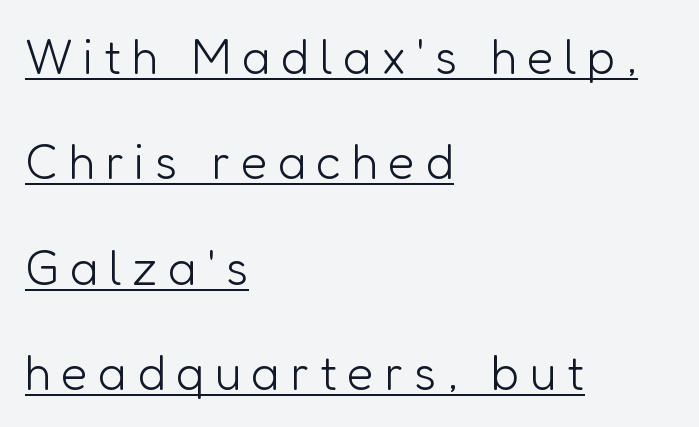
{"serif": "no", "italic": "no", "bold": "no", "weight": "light", "width": "normal", "stroke_contrast": "low", "x_height": "medium", "monospaced": "no", "underline": "yes", "align": "left", "line_spacing": "loose", "line_spacing_ratio": 2.15, "letter_spacing": "wide", "letter_spacing_em": 0.21, "glyph_px": 49}
